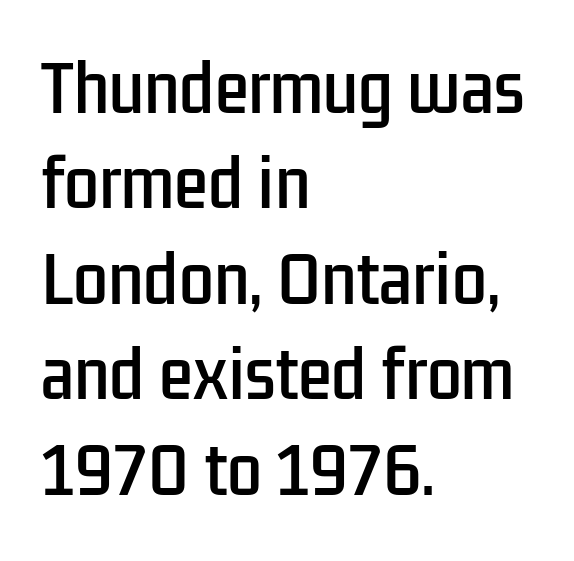
The image shows 62 px condensed sans-serif type, upright; set left-aligned, normal line spacing (1.54x), normal letter spacing, not underlined; low stroke contrast and a medium x-height.
